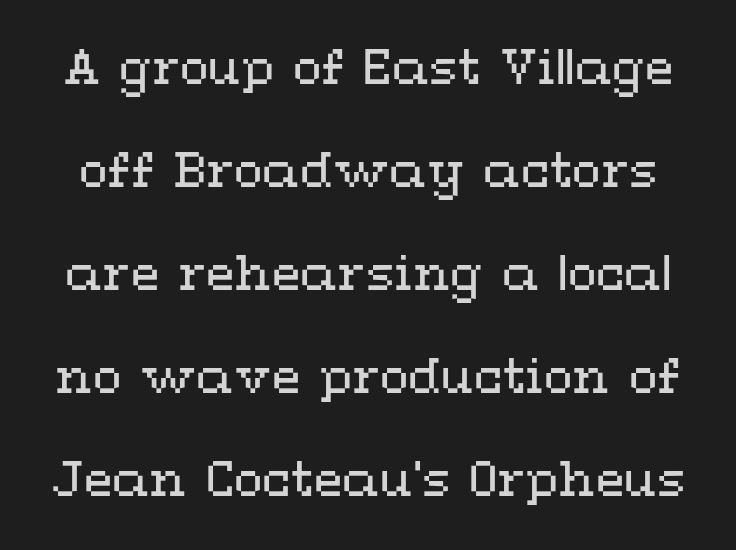
{"italic": "no", "bold": "no", "weight": "regular", "width": "wide", "stroke_contrast": "medium", "x_height": "medium", "monospaced": "no", "underline": "no", "line_spacing": "loose", "line_spacing_ratio": 2.19, "letter_spacing": "normal", "letter_spacing_em": 0.0, "glyph_px": 47}
